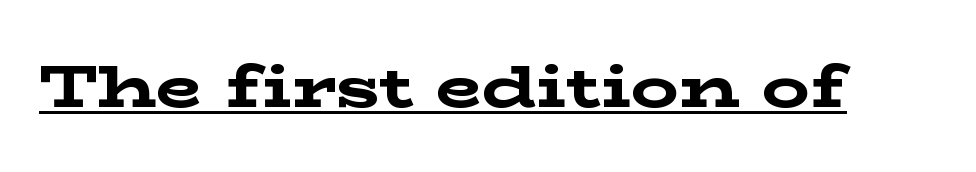
The specimen includes a rule beneath the text block's lines. Character widths vary here, with narrow letters taking less room than wide ones. These lines carry a lot of weight — the face is fully bold. Type style note: has serifs.
